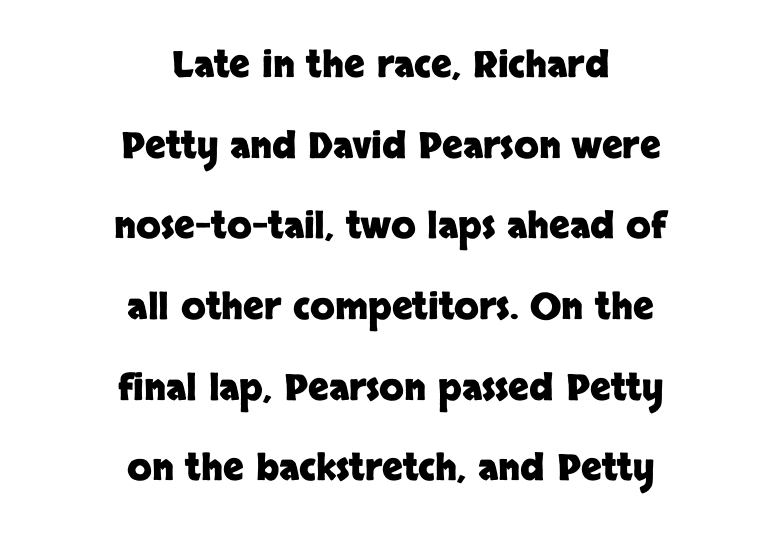
Vertical spacing — loose. The gaps between neighbouring characters are ordinary and unremarkable. A sans-serif font was chosen for this passage. The words here are not underlined. Casual observation: everything's sitting right in the middle.
